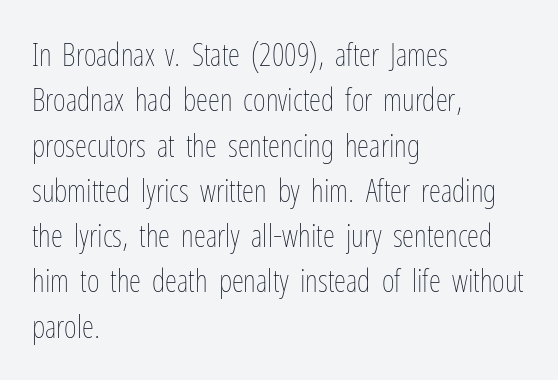
Q: Is the text bold? A: No.
Q: Is the text italic (slanted)? A: No, it is upright.
Q: Is the text underlined? A: No.
Q: How is the paragraph aligned? A: Left-aligned.
Q: Is the spacing between letters normal or unusually wide? A: Normal.
Q: Is the spacing between lines tight, normal or loose? A: Normal.
Q: Width (condensed, normal, or wide)? A: Condensed.
Q: Stroke contrast? A: Low.
Q: x-height? A: Medium.
Q: Monospaced? A: No.
